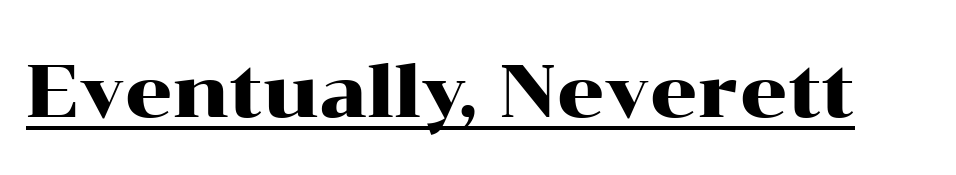
The image shows 75 px wide serif type, upright; set normal letter spacing, underlined; high stroke contrast and a medium x-height.
